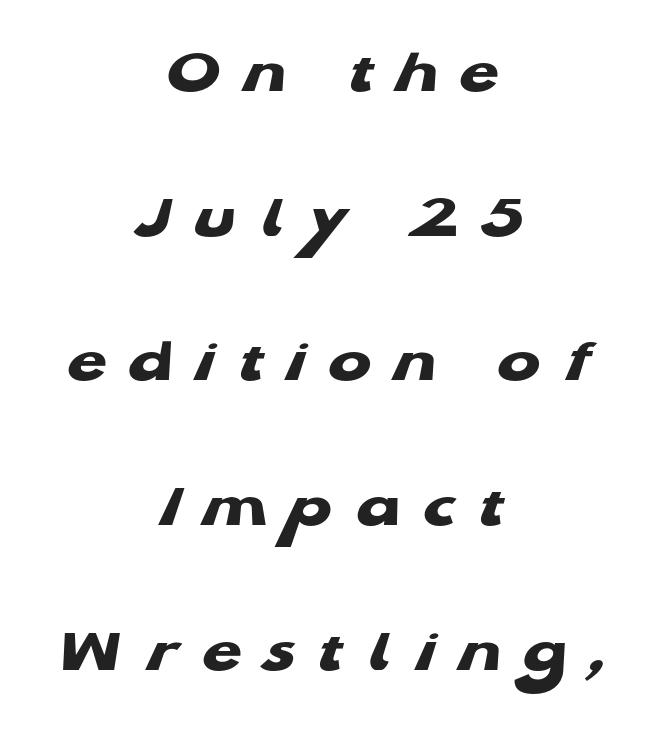
The sample has been set heavy, in full bold. Spacing verdict: proportional, widths tailored to each character. The gaps between neighbouring characters are conspicuously large. Alignment: centered. The rendering shows plain stroke endings on the letterforms — a sans-serif design.
